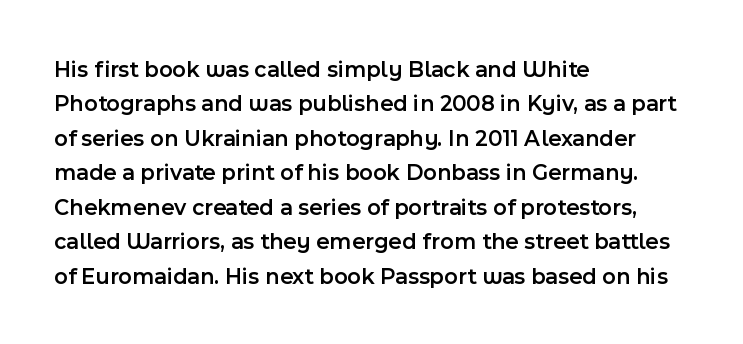
The image shows 23 px text type, upright; set left-aligned, normal line spacing (1.5x), normal letter spacing, not underlined.
